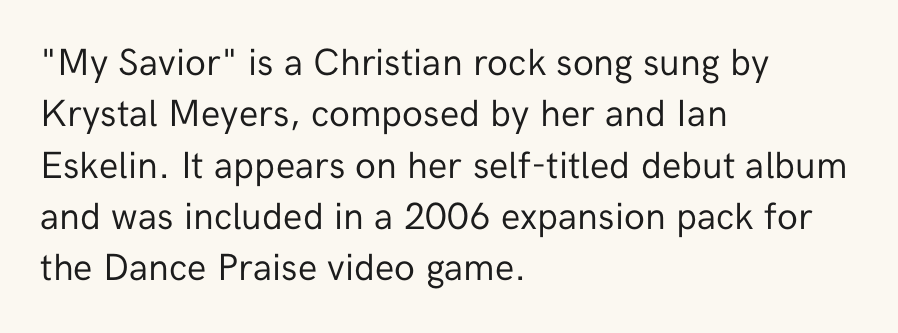
This rendering leaves character spacing at its baseline value. The compositor pushed each line to the left boundary. A sans-serif font was chosen for this passage. Unmarked baselines from the first word to the last. The strokes carry an ordinary text weight at most. Rows of type keep a routine distance in the vertical direction.
